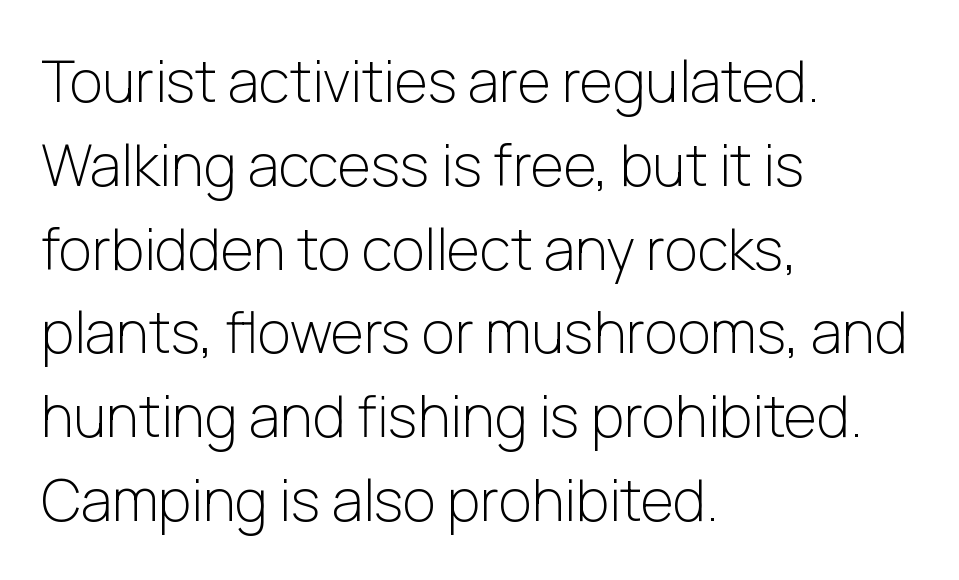
Q: Is the text bold? A: No.
Q: Is the text italic (slanted)? A: No, it is upright.
Q: Is the typeface a serif or a sans-serif typeface? A: Sans-serif.
Q: Is the text underlined? A: No.
Q: How is the paragraph aligned? A: Left-aligned.
Q: Is the spacing between letters normal or unusually wide? A: Normal.
Q: Is the spacing between lines tight, normal or loose? A: Normal.
Q: Width (condensed, normal, or wide)? A: Normal.
Q: Stroke contrast? A: Low.
Q: x-height? A: Medium.
Q: Monospaced? A: No.
